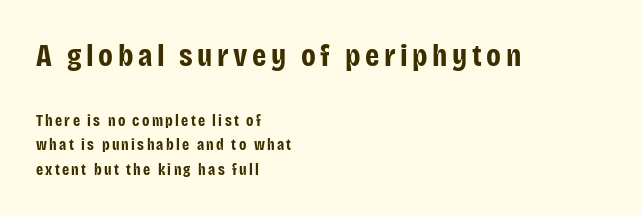
The image shows 32 px bold, condensed sans-serif type, upright; set left-aligned, normal line spacing (1.53x), not underlined; the first (top) block is 2.0x larger; low stroke contrast and a large x-height.
